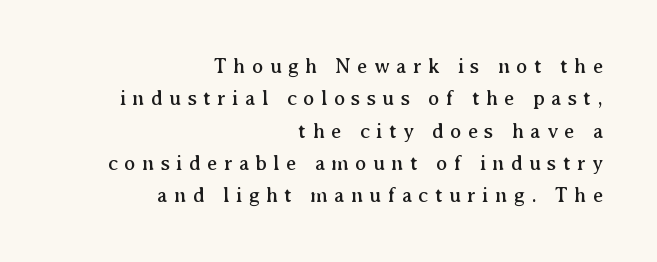
Q: Is the text italic (slanted)? A: No, it is upright.
Q: Is the text underlined? A: No.
Q: How is the paragraph aligned? A: Right-aligned.
Q: Is the spacing between letters normal or unusually wide? A: Unusually wide.
Q: Is the spacing between lines tight, normal or loose? A: Normal.
